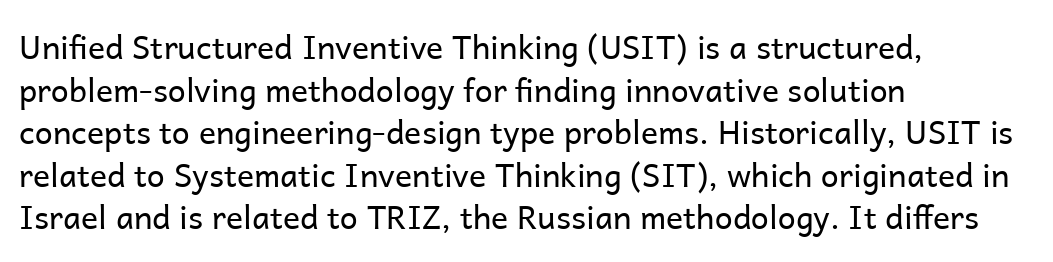
Looks like regular typesetting: each glyph gets only the width it needs. The font family rendered here belongs to the sans-serif group. Each stroke keeps to a modest, everyday thickness or less. Decoration check: the copy has no underline.
